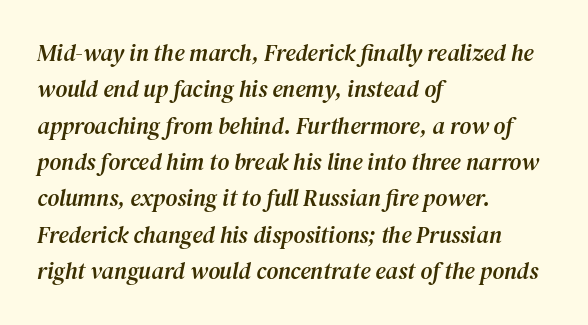
Underline: absent. One glance says typical: line gaps are just what's usual. Horizontal alignment here is leftward, the default for most running prose. You can tell it's italic because the verticals aren't actually vertical. Tracking here is standard; glyphs follow each other at the usual distance.
